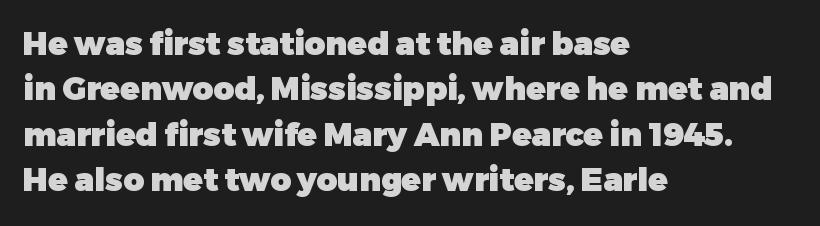
This is roman type, the default non-slanted kind. Is the type bold? Yes — the strokes are clearly thick and heavy. Any mark beneath the type? The region is blank. A student would call this left alignment; a typographer would say flush left, rag right. Looks like regular typesetting: each glyph gets only the width it needs. Stroke terminals: plain, sans-serif.
